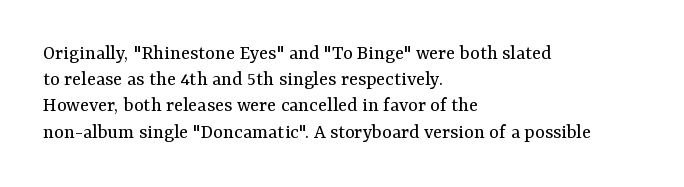
Q: Is the text bold? A: No.
Q: Is the text italic (slanted)? A: No, it is upright.
Q: Is the text underlined? A: No.
Q: How is the paragraph aligned? A: Left-aligned.
Q: Is the spacing between letters normal or unusually wide? A: Normal.
Q: Is the spacing between lines tight, normal or loose? A: Normal.
